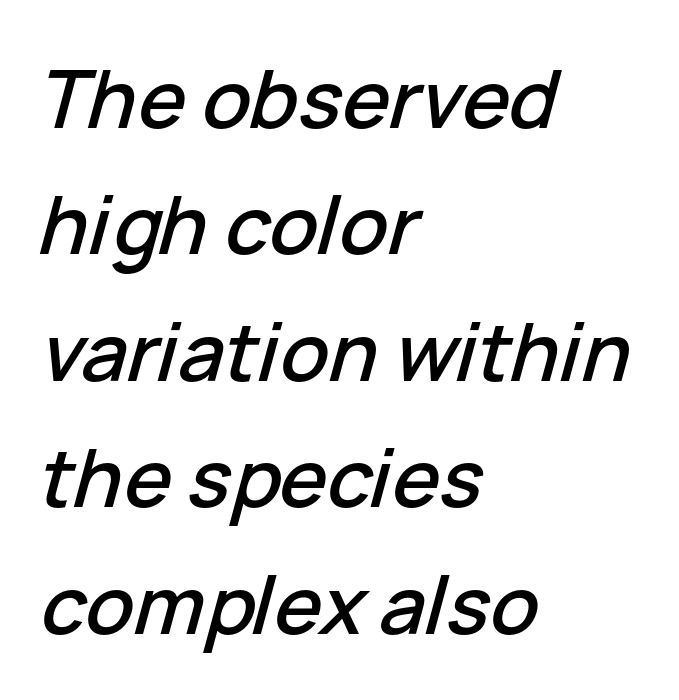
The image shows 80 px text type, italic (leaning right); set left-aligned, normal line spacing (1.58x), normal letter spacing, not underlined; low stroke contrast and a medium x-height.
